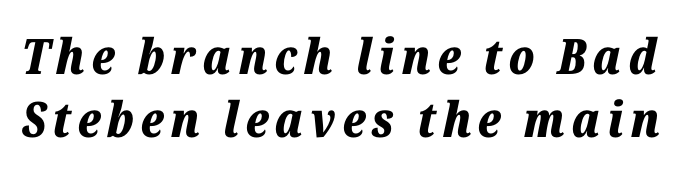
Q: Is the text bold? A: Yes.
Q: Is the text italic (slanted)? A: Yes, it leans right by about 12 degrees.
Q: Is the text underlined? A: No.
Q: Is the spacing between lines tight, normal or loose? A: Normal.
Q: Width (condensed, normal, or wide)? A: Normal.
Q: Stroke contrast? A: Low.
Q: x-height? A: Medium.
Q: Monospaced? A: No.
